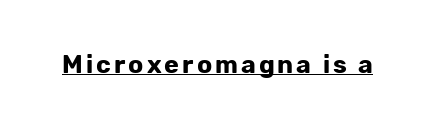
Q: Is the text bold? A: Yes.
Q: Is the text italic (slanted)? A: No, it is upright.
Q: Is the text underlined? A: Yes.
